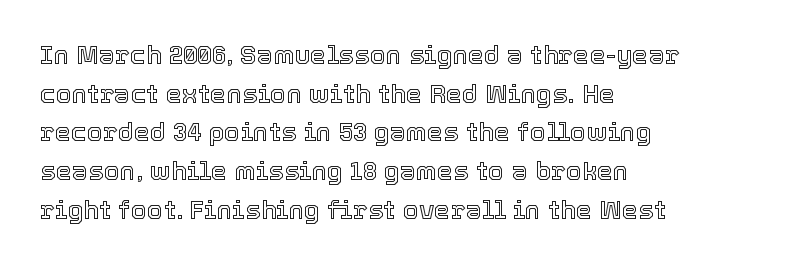
If you measured baseline to baseline, you'd find a middling distance. The line texture is even and compact thanks to regular tracking. Descender tails drop into unmarked territory. Posture: upright roman. Horizontally, the lines are justified to the leading edge only.
